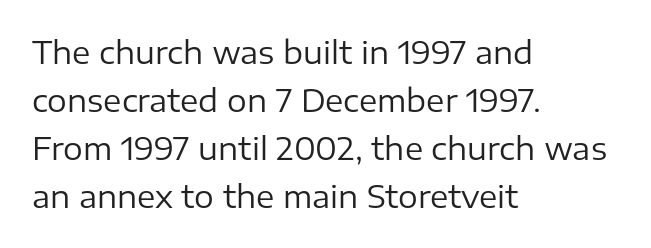
The image shows 31 px regular-weight sans-serif type, upright; set left-aligned, normal line spacing (1.55x), normal letter spacing, not underlined; low stroke contrast and a medium x-height.
